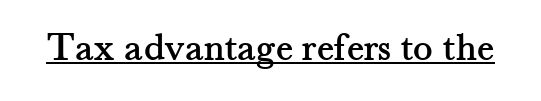
Q: Is the text italic (slanted)? A: No, it is upright.
Q: Is the typeface a serif or a sans-serif typeface? A: Serif.
Q: Is the text underlined? A: Yes.
Q: Is the spacing between letters normal or unusually wide? A: Normal.
Q: Width (condensed, normal, or wide)? A: Normal.
Q: Stroke contrast? A: Medium.
Q: x-height? A: Small.
Q: Monospaced? A: No.
